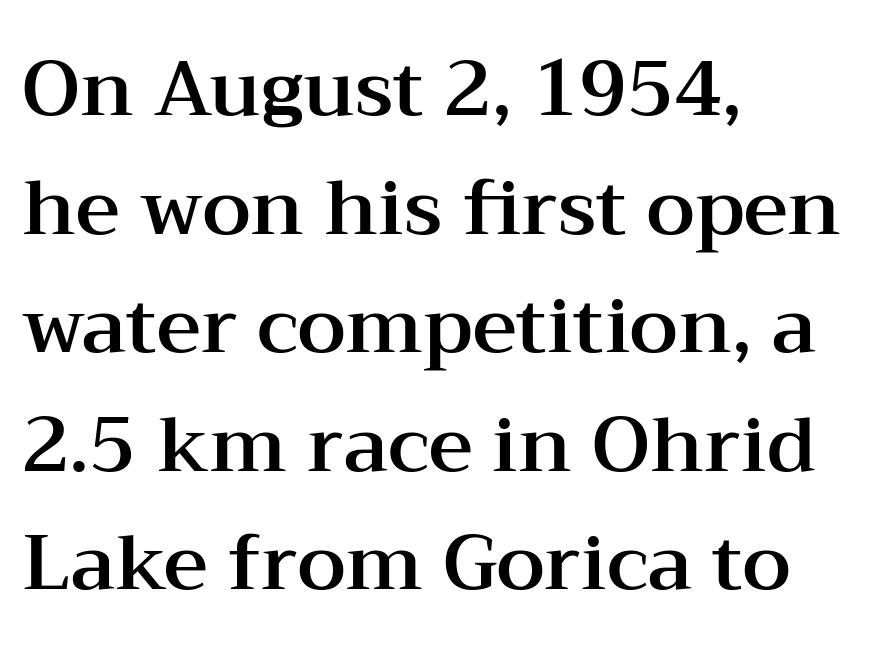
The passage shown has conventional tracking throughout. This is roman type, the default non-slanted kind. Proportional: the letters do not fall into vertical columns. Check where the strokes stop: tiny serifs finish them off.
